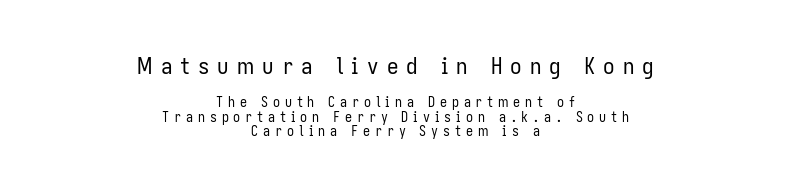
Q: Is the text bold? A: No.
Q: Is the text italic (slanted)? A: No, it is upright.
Q: Is the text underlined? A: No.
Q: How is the paragraph aligned? A: Centered.
Q: Is the spacing between letters normal or unusually wide? A: Unusually wide.
Q: Is the spacing between lines tight, normal or loose? A: Tight.
Q: Which block of text is set in a larger size, the first (top) or the second (bottom)? A: The first (top) one.
